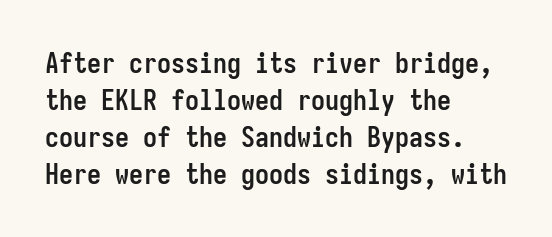
{"serif": "no", "italic": "no", "bold": "yes", "weight": "semibold", "width": "condensed", "stroke_contrast": "low", "x_height": "medium", "monospaced": "yes", "underline": "no", "align": "left", "line_spacing": "normal", "line_spacing_ratio": 1.32, "letter_spacing": "normal", "letter_spacing_em": 0.0, "glyph_px": 28}
